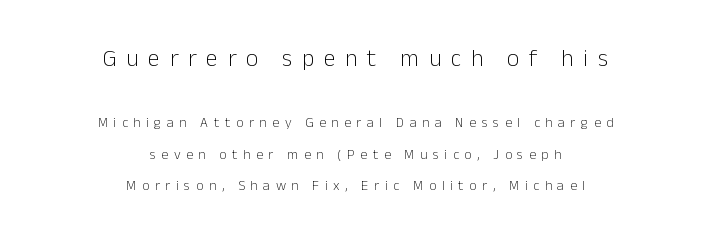
{"italic": "no", "bold": "no", "underline": "no", "align": "center", "line_spacing": "loose", "line_spacing_ratio": 2.25, "letter_spacing": "wide", "letter_spacing_em": 0.4, "larger_block": "first", "size_ratio": 1.71, "glyph_px": 24}
